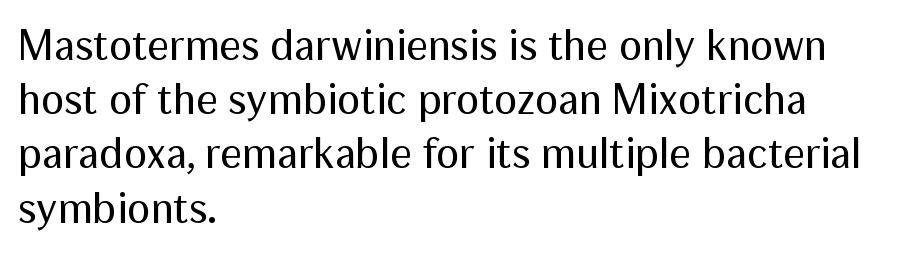
Spacing between characters is what you'd get straight out of the box. A clean baseline with only descenders dipping below it. Think standard paragraph weight, or any step lighter than that. Visually the block forms a straight wall on the left and a jagged coastline on the right. Here the designer chose a conventional face with non-uniform glyph widths.
